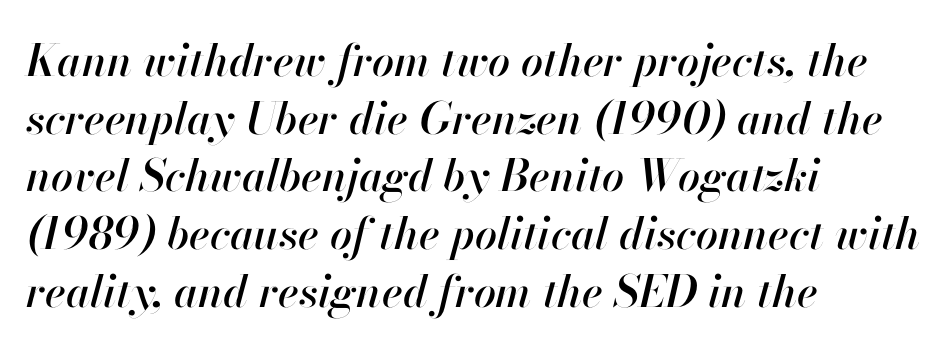
The image shows 44 px text type, italic (leaning right); set left-aligned, normal line spacing (1.31x), normal letter spacing, not underlined; high stroke contrast and a small x-height.
